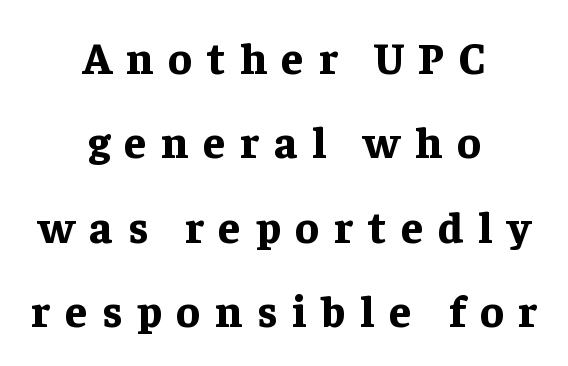
Q: Is the text bold? A: Yes.
Q: Is the text italic (slanted)? A: No, it is upright.
Q: Is the typeface a serif or a sans-serif typeface? A: Serif.
Q: Is the text underlined? A: No.
Q: How is the paragraph aligned? A: Centered.
Q: Is the spacing between letters normal or unusually wide? A: Unusually wide.
Q: Is the spacing between lines tight, normal or loose? A: Loose.
Q: Width (condensed, normal, or wide)? A: Normal.
Q: Stroke contrast? A: Low.
Q: x-height? A: Medium.
Q: Monospaced? A: No.
